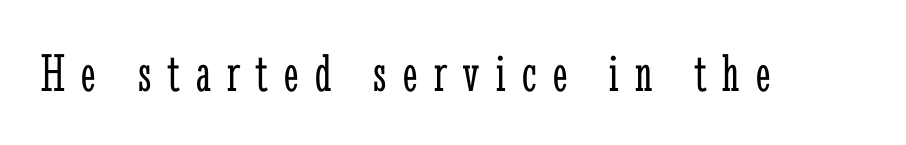
The image shows 55 px light, condensed serif type, upright; set unusually wide letter spacing (+0.3 em), not underlined; low stroke contrast and a medium x-height.
